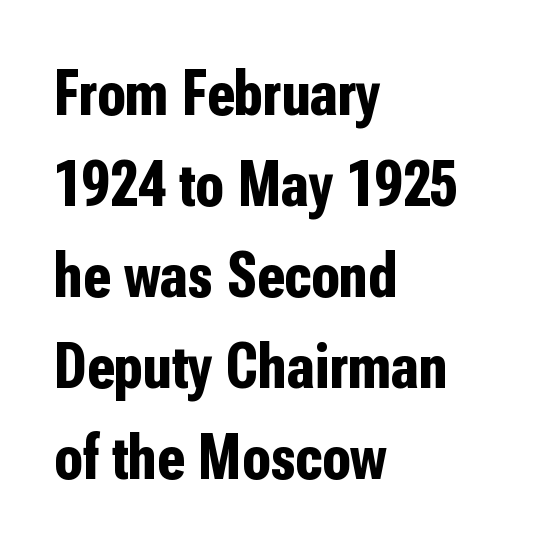
Does the lettering tilt? It doesn't — this is upright. Font category for this specimen: sans-serif. The block of text has a typical density, with ordinary space between rows. In CSS terms this would be text-align: left. Is the type bold? Yes — the strokes are clearly thick and heavy.
